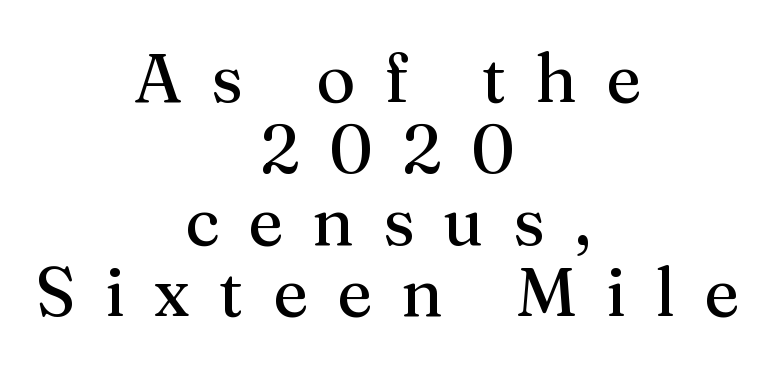
The image shows 68 px regular-weight serif type, upright; set centered, tight line spacing (1.05x), unusually wide letter spacing (+0.43 em), not underlined; medium stroke contrast and a medium x-height.
